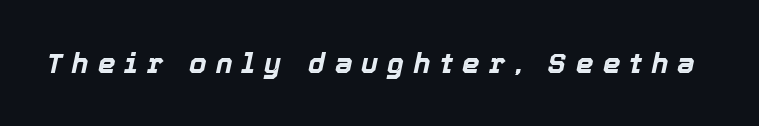
{"italic": "yes", "lean": "right", "slant_degrees": 12, "bold": "yes", "weight": "bold", "width": "normal", "x_height": "medium", "monospaced": "no", "underline": "no", "letter_spacing": "wide", "letter_spacing_em": 0.33, "glyph_px": 28}
